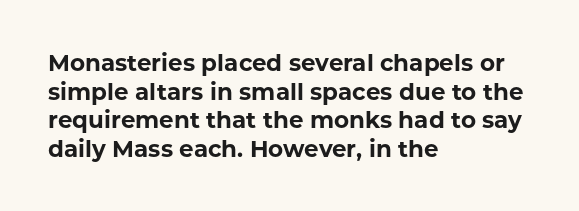
The image shows 23 px bold type, upright; set left-aligned, line spacing 1.24x, normal letter spacing, not underlined.
